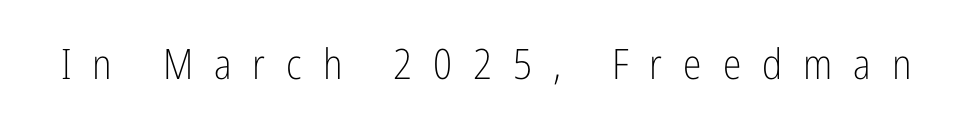
{"serif": "no", "italic": "no", "bold": "no", "weight": "light", "width": "condensed", "stroke_contrast": "low", "x_height": "medium", "monospaced": "no", "underline": "no", "letter_spacing": "wide", "letter_spacing_em": 0.5, "glyph_px": 42}
